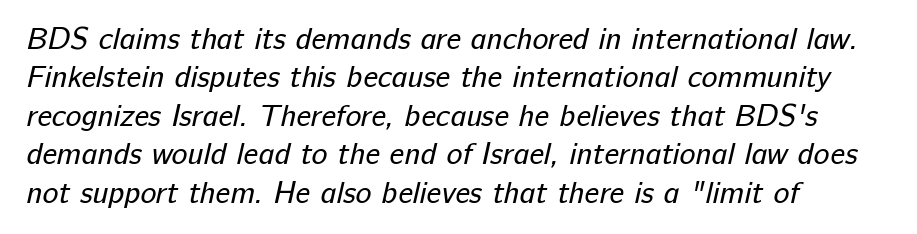
{"serif": "no", "bold": "no", "weight": "regular", "width": "normal", "stroke_contrast": "low", "x_height": "medium", "monospaced": "no", "underline": "no", "align": "left", "line_spacing": "normal", "line_spacing_ratio": 1.28, "letter_spacing": "normal", "letter_spacing_em": 0.0, "glyph_px": 30}
